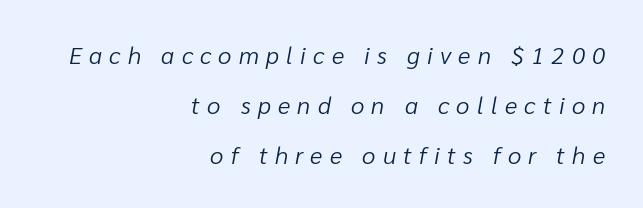
The image shows 24 px text type, italic (leaning right); set right-aligned, loose line spacing (2.08x), unusually wide letter spacing (+0.3 em), not underlined.
